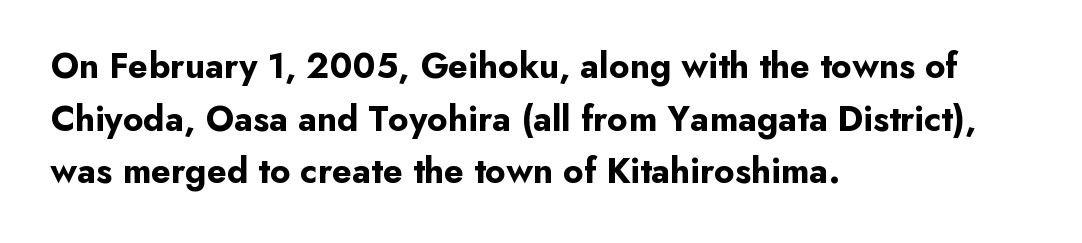
The image shows 36 px bold sans-serif type, upright; set left-aligned, normal line spacing (1.46x), normal letter spacing, not underlined; low stroke contrast and a small x-height.
